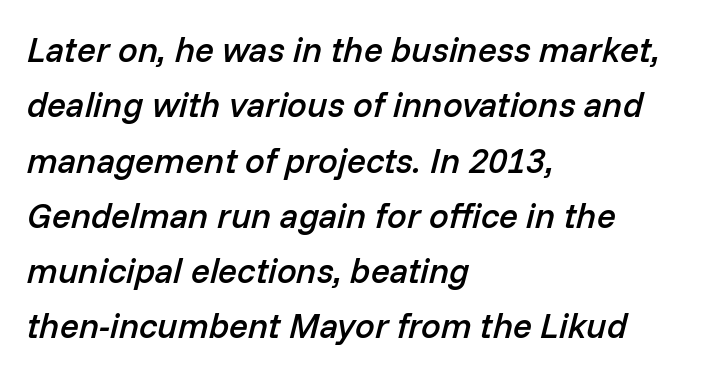
{"italic": "yes", "lean": "right", "slant_degrees": 14, "bold": "semi", "weight": "semibold", "width": "normal", "stroke_contrast": "low", "x_height": "medium", "monospaced": "no", "underline": "no", "align": "left", "line_spacing": "normal", "line_spacing_ratio": 1.58, "letter_spacing": "normal", "letter_spacing_em": 0.0, "glyph_px": 35}
